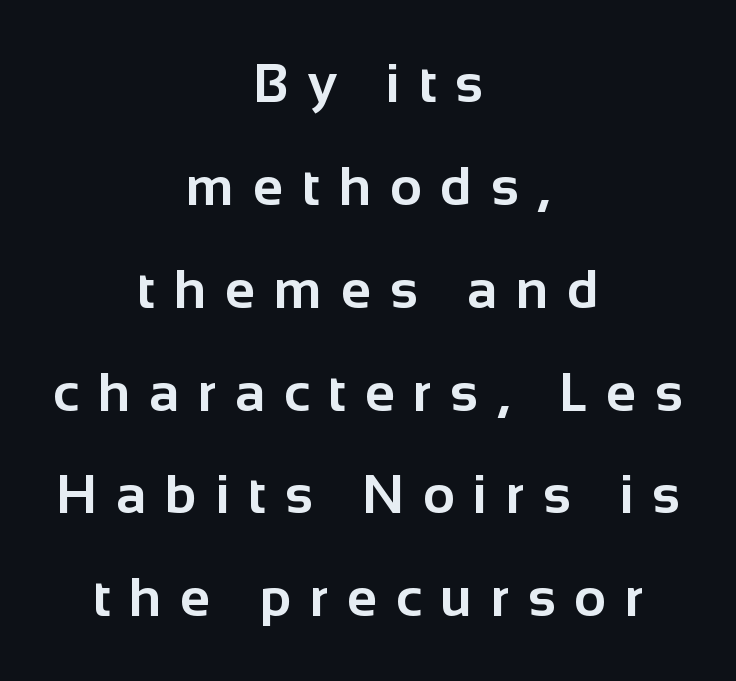
The image shows 55 px bold sans-serif type, upright; set centered, line spacing 1.87x, unusually wide letter spacing (+0.34 em), not underlined; low stroke contrast and a medium x-height.
